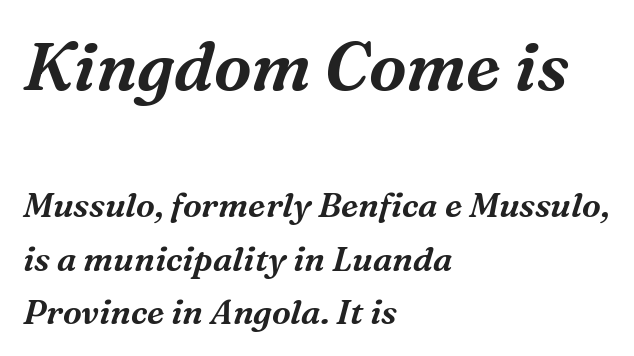
{"serif": "yes", "italic": "yes", "lean": "right", "slant_degrees": 16, "width": "normal", "stroke_contrast": "medium", "x_height": "medium", "monospaced": "no", "underline": "no", "align": "left", "line_spacing": "normal", "line_spacing_ratio": 1.56, "letter_spacing": "normal", "letter_spacing_em": 0.0, "larger_block": "first", "size_ratio": 2.0, "glyph_px": 68}
